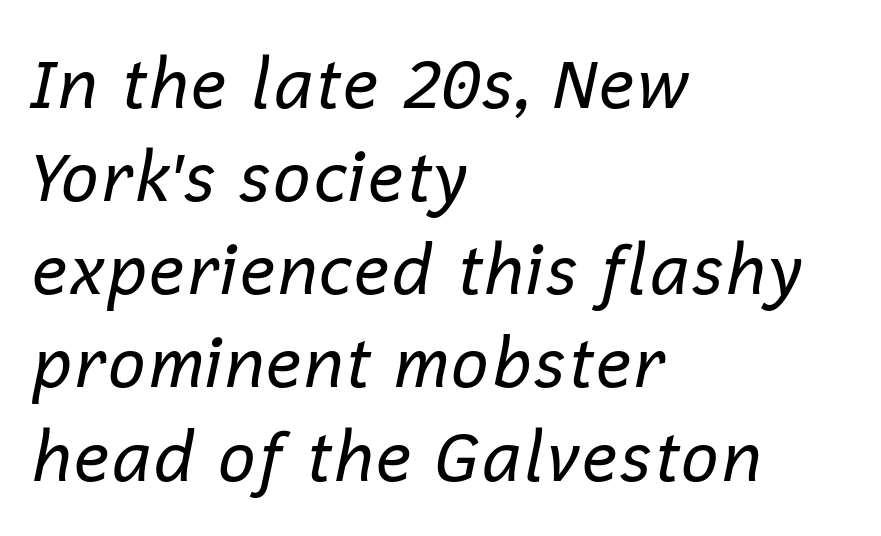
The image shows 68 px regular-weight type, italic (leaning right); set left-aligned, normal line spacing (1.37x), normal letter spacing, not underlined; low stroke contrast and a medium x-height.
